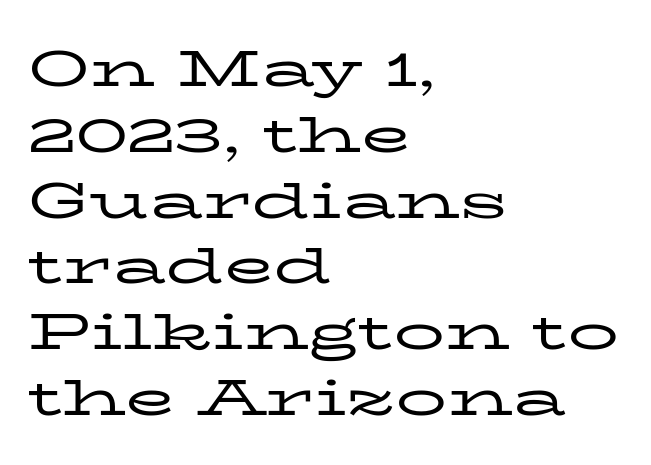
{"serif": "yes", "italic": "no", "bold": "no", "weight": "regular", "width": "wide", "stroke_contrast": "low", "x_height": "medium", "monospaced": "no", "underline": "no", "align": "left", "line_spacing": "normal", "line_spacing_ratio": 1.29, "letter_spacing": "normal", "letter_spacing_em": 0.0, "glyph_px": 51}
